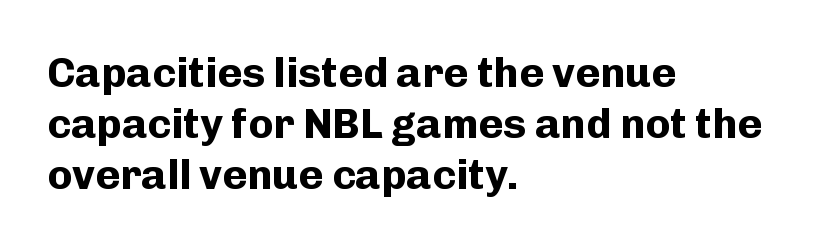
The image shows 42 px bold sans-serif type, upright; set left-aligned, line spacing 1.21x, normal letter spacing, not underlined; low stroke contrast and a medium x-height.
